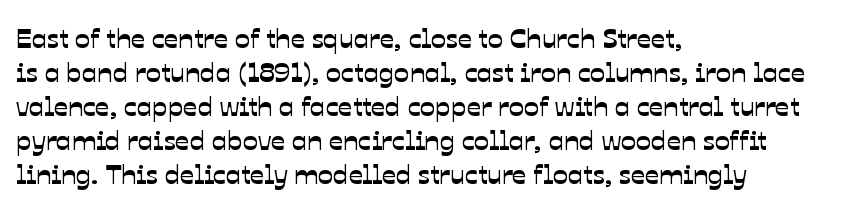
{"serif": "no", "width": "normal", "stroke_contrast": "low", "x_height": "medium", "monospaced": "no", "underline": "no", "align": "left", "line_spacing_ratio": 1.21, "letter_spacing": "normal", "letter_spacing_em": 0.0, "glyph_px": 28}
